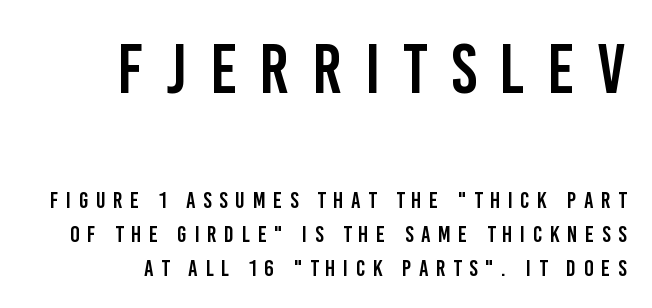
The area under the type is left untouched. This sample uses an upright cut, with every glyph sitting square on the baseline. Stroke terminals: plain, sans-serif. The designer gave the opening block more size than the closing block. Looks like regular typesetting: each glyph gets only the width it needs.
